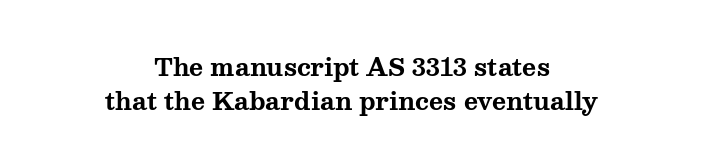
Q: Is the text bold? A: Yes.
Q: Is the text italic (slanted)? A: No, it is upright.
Q: Is the text underlined? A: No.
Q: How is the paragraph aligned? A: Centered.
Q: Is the spacing between letters normal or unusually wide? A: Normal.
Q: Is the spacing between lines tight, normal or loose? A: Normal.
